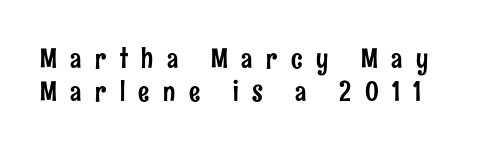
The image shows 28 px condensed sans-serif type, upright; set line spacing 1.19x, unusually wide letter spacing (+0.48 em), not underlined; low stroke contrast and a medium x-height.
